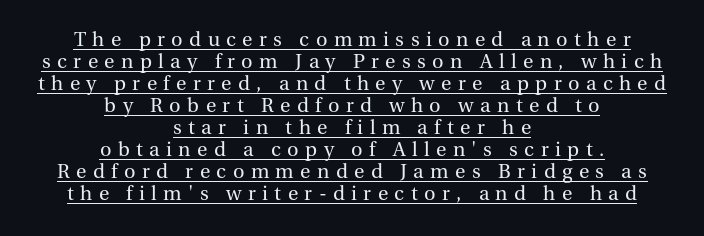
The image shows 20 px text type, upright; set centered, tight line spacing (1.1x), unusually wide letter spacing (+0.32 em), underlined.
